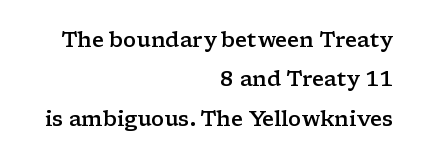
Does the weight exceed regular? Yes, but only to semibold. The font's upright variant was chosen for this text. The space directly below the letters is spotless. The line texture is even and compact thanks to regular tracking.
